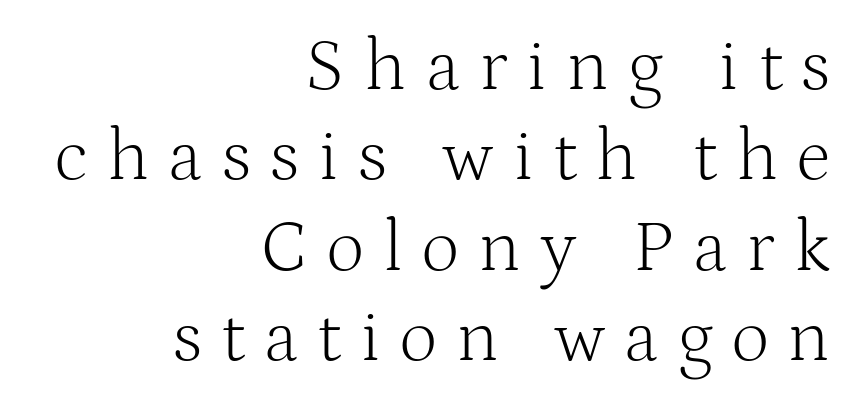
Q: Is the text bold? A: No.
Q: Is the text italic (slanted)? A: No, it is upright.
Q: Is the typeface a serif or a sans-serif typeface? A: Serif.
Q: Is the text underlined? A: No.
Q: How is the paragraph aligned? A: Right-aligned.
Q: Is the spacing between letters normal or unusually wide? A: Unusually wide.
Q: Width (condensed, normal, or wide)? A: Normal.
Q: Stroke contrast? A: Medium.
Q: x-height? A: Medium.
Q: Monospaced? A: No.
